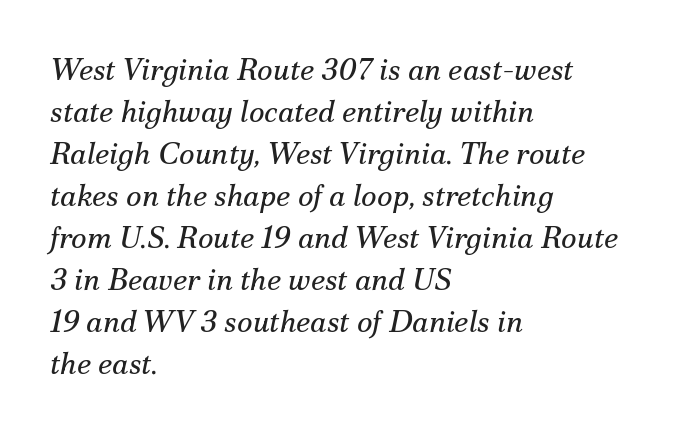
Italic? Definitely — the glyphs are oblique. Honestly, the row spacing looks completely unremarkable. Students, note that the glyphs here touch the page at normal intervals. No letter is thick-stroked: the sample isn't bold. Each letter's strokes conclude with small projecting serifs.
